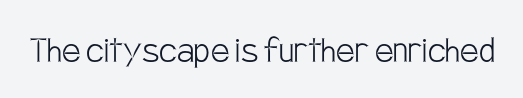
The image shows 41 px light, condensed sans-serif type, upright; set normal letter spacing, not underlined; low stroke contrast and a large x-height.
